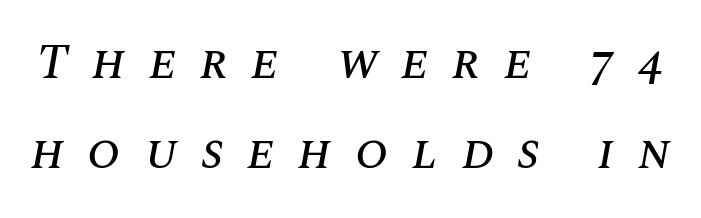
Varying glyph widths throughout — classic text-font behaviour. Between one letter and the next there's a generous, obvious gap. The letters are slanted; this is an italic face. Just letters on the line, the space beneath them empty.
